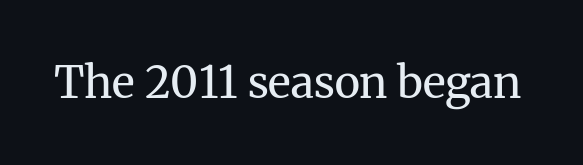
The image shows 44 px regular-weight serif type, upright; set normal letter spacing, not underlined; medium stroke contrast and a medium x-height.
